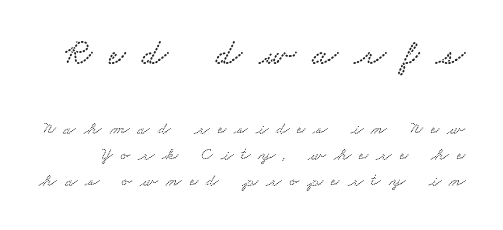
You could not count columns in this text — the font is proportionally spaced. Two sizes are in play, and the larger belongs to the first block. The tracking jumps out immediately: characters are airy and widely separated. Only glyphs here, with clear space below each row. Typographically, this falls in the serif category. Successive baselines arrive at the customary interval.
